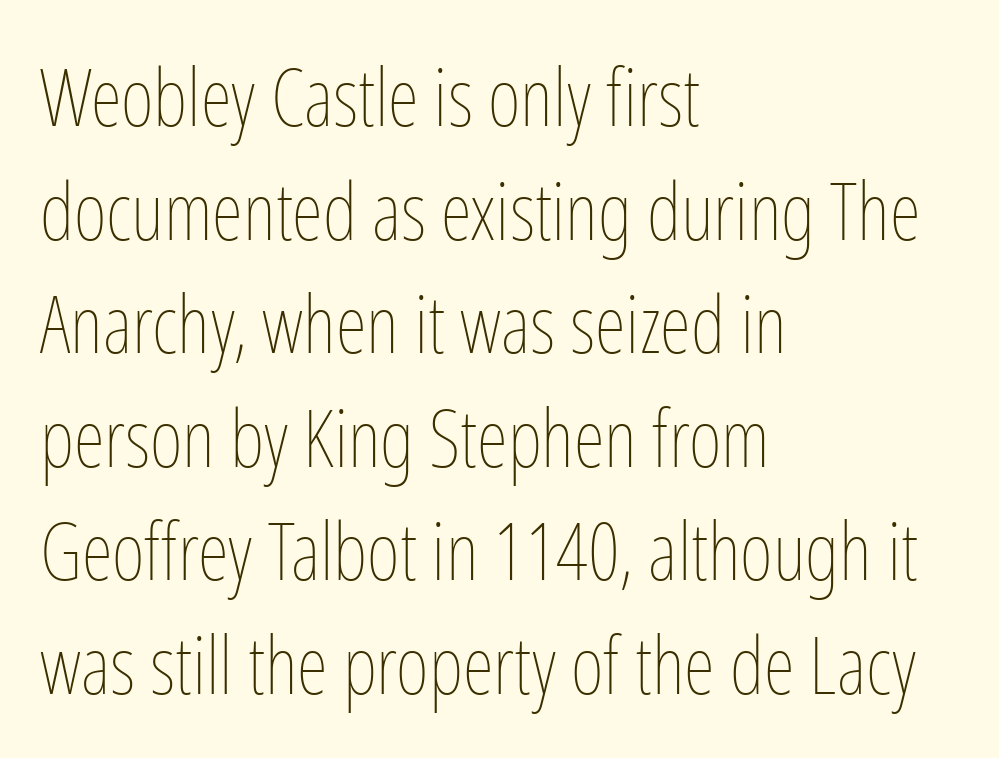
Q: Is the text bold? A: No.
Q: Is the text italic (slanted)? A: No, it is upright.
Q: Is the text underlined? A: No.
Q: How is the paragraph aligned? A: Left-aligned.
Q: Is the spacing between letters normal or unusually wide? A: Normal.
Q: Is the spacing between lines tight, normal or loose? A: Normal.
Q: Width (condensed, normal, or wide)? A: Condensed.
Q: Stroke contrast? A: Low.
Q: x-height? A: Medium.
Q: Monospaced? A: No.
